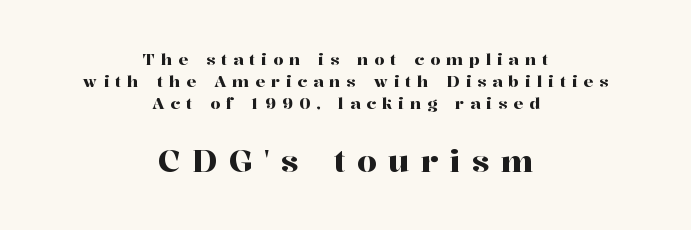
The image shows 31 px serif type, upright; set centered, normal line spacing (1.37x), unusually wide letter spacing (+0.38 em), not underlined; the second (bottom) block is 1.94x larger; high stroke contrast and a medium x-height.
